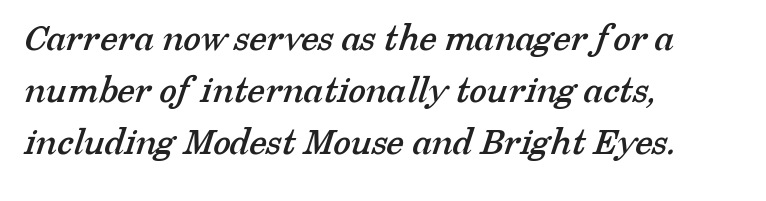
{"serif": "yes", "width": "normal", "stroke_contrast": "low", "x_height": "medium", "monospaced": "no", "underline": "no", "align": "left", "line_spacing": "normal", "line_spacing_ratio": 1.3, "letter_spacing": "normal", "letter_spacing_em": 0.0, "glyph_px": 40}
